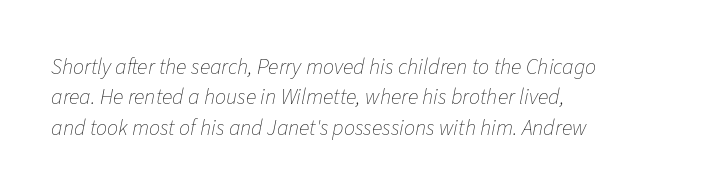
Every character sits at an angle, as italics do. Left-aligned paragraph, ragged on the right. Descenders hang freely into open space. Baseline-to-baseline distance is the conventional proportion of letter height. Does extra space separate the letters? No, they use regular spacing.
